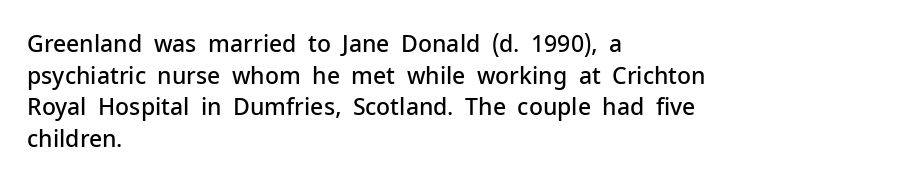
How would I describe the line gaps? Plain and ordinary. A fair bit of extra ink — the face is semibold, not bold. Check the space under the baseline: it is left empty. Style check: upright.
